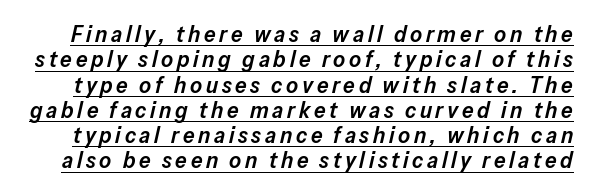
Typographic density is moderately raised because the face is semibold. Underlining? Definitely there. In terms of posture, this sample is oblique. Vertically, the passage feels compressed, each row crowding the next.
